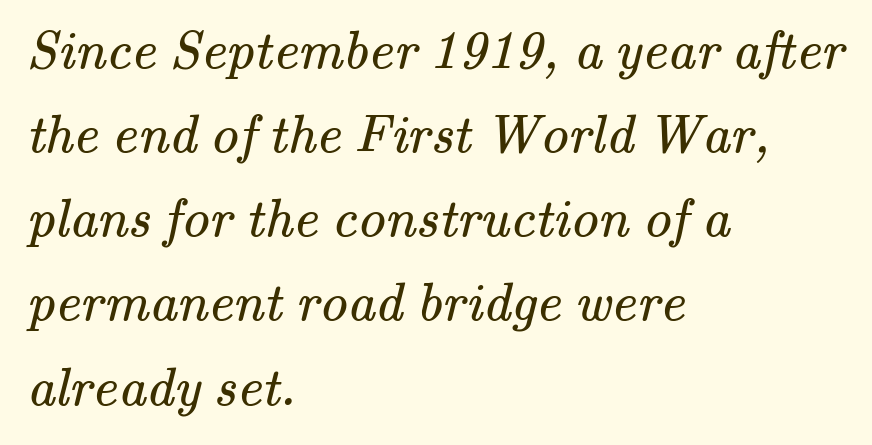
{"serif": "yes", "bold": "no", "weight": "regular", "width": "normal", "stroke_contrast": "medium", "x_height": "small", "monospaced": "no", "underline": "no", "align": "left", "line_spacing": "normal", "line_spacing_ratio": 1.53, "letter_spacing": "normal", "letter_spacing_em": 0.0, "glyph_px": 55}
